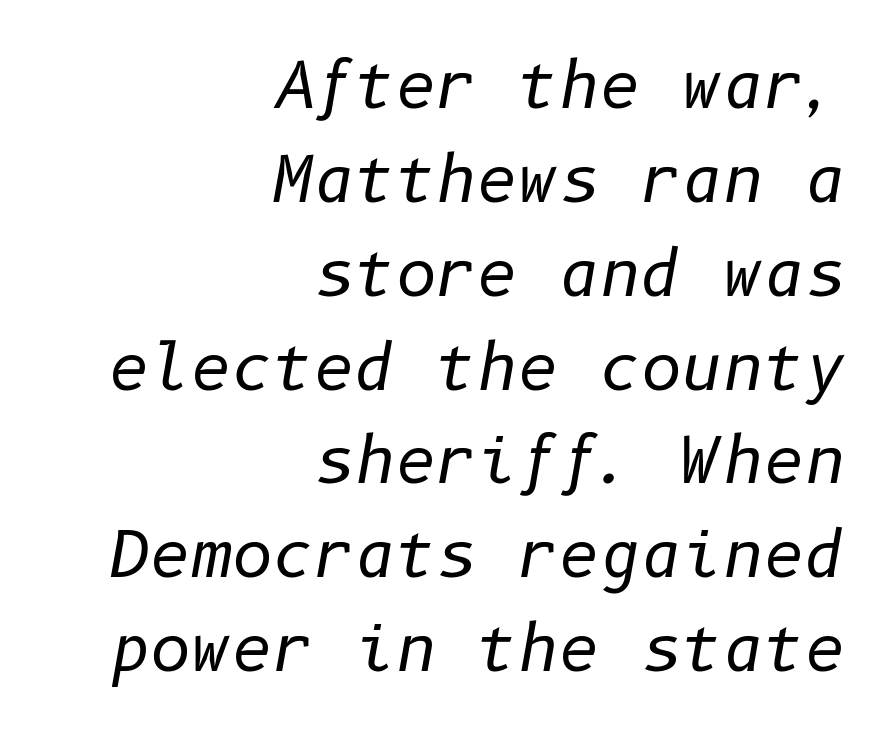
{"italic": "yes", "lean": "right", "slant_degrees": 10, "bold": "no", "weight": "regular", "width": "normal", "stroke_contrast": "low", "x_height": "medium", "underline": "no", "align": "right", "line_spacing": "normal", "line_spacing_ratio": 1.49, "letter_spacing": "normal", "letter_spacing_em": 0.0, "glyph_px": 63}
